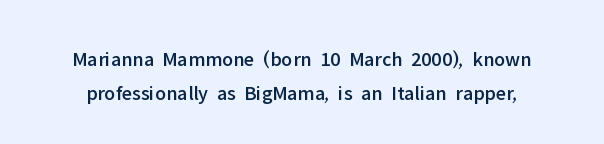
Q: Is the text italic (slanted)? A: No, it is upright.
Q: Is the text underlined? A: No.
Q: Is the spacing between letters normal or unusually wide? A: Normal.
Q: Is the spacing between lines tight, normal or loose? A: Normal.
